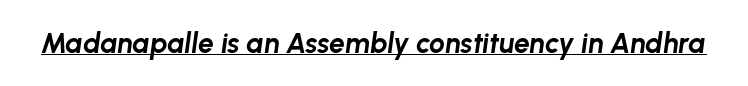
The image shows 28 px bold type, italic (leaning right); set normal letter spacing, underlined; low stroke contrast and a medium x-height.
